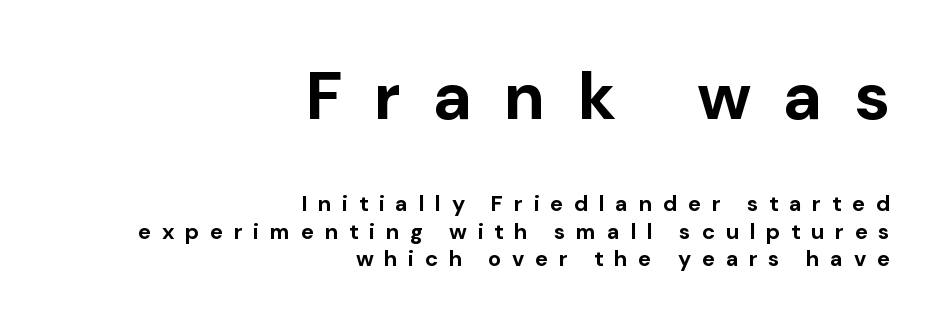
{"serif": "no", "italic": "no", "bold": "yes", "weight": "bold", "width": "normal", "stroke_contrast": "low", "x_height": "medium", "monospaced": "no", "underline": "no", "align": "right", "line_spacing": "normal", "line_spacing_ratio": 1.25, "letter_spacing": "wide", "letter_spacing_em": 0.48, "larger_block": "first", "size_ratio": 3.05, "glyph_px": 67}
